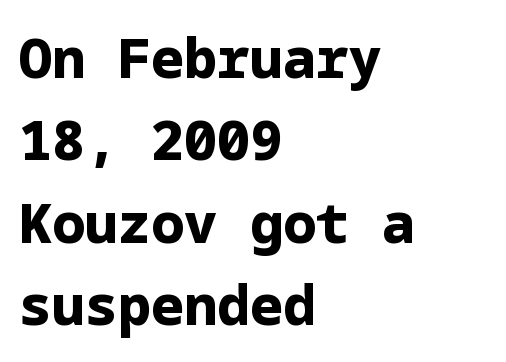
{"serif": "no", "italic": "no", "bold": "yes", "weight": "bold", "width": "normal", "stroke_contrast": "low", "x_height": "medium", "underline": "no", "align": "left", "line_spacing": "normal", "line_spacing_ratio": 1.5, "letter_spacing": "normal", "letter_spacing_em": 0.0, "glyph_px": 55}
